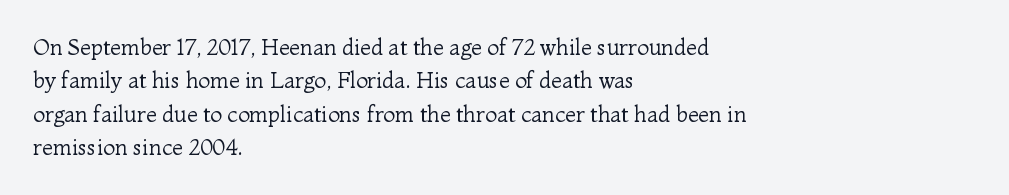
The image shows 22 px text type, upright; set left-aligned, normal line spacing (1.52x), normal letter spacing, not underlined.
